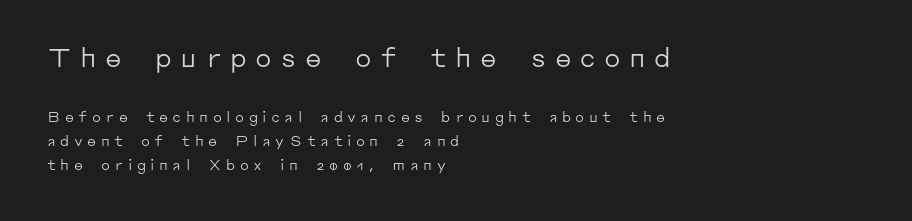
If you measured baseline to baseline, you'd find a middling distance. A bare baseline throughout the passage. Between these two stacked blocks, the higher one wins on size. The letterforms stand isolated, each surrounded by extra space.
